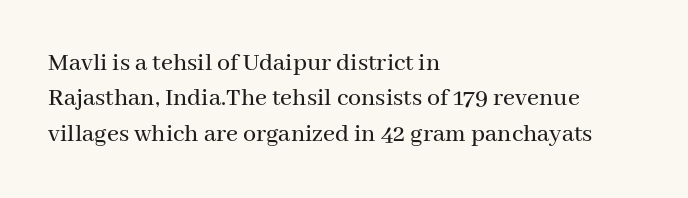
The passage shown stacks its lines at a standard gap. These lines stack with their left ends in a neat column. A roman cut, with each character standing at attention. Caption: standard tracking, unaltered. Words float on clear page, feet unadorned.
